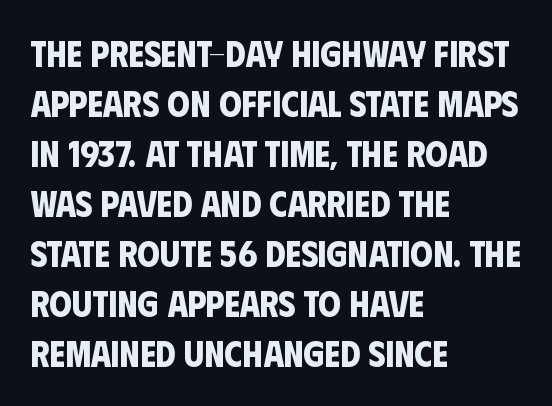
Q: Is the text bold? A: Yes.
Q: Is the typeface a serif or a sans-serif typeface? A: Sans-serif.
Q: Is the text underlined? A: No.
Q: How is the paragraph aligned? A: Left-aligned.
Q: Is the spacing between letters normal or unusually wide? A: Normal.
Q: Is the spacing between lines tight, normal or loose? A: Normal.
Q: Width (condensed, normal, or wide)? A: Condensed.
Q: Stroke contrast? A: Low.
Q: x-height? A: Large.
Q: Monospaced? A: No.
